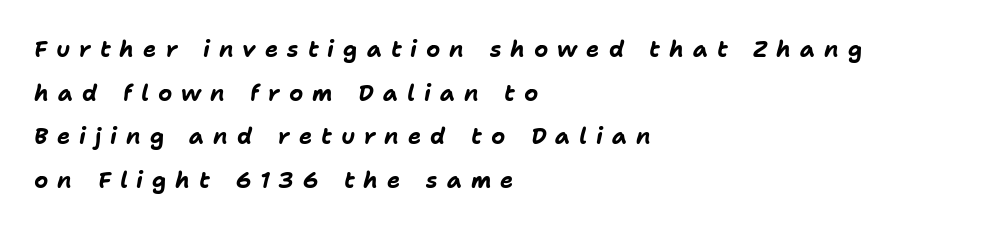
The passage shown is emphatically bold. The specimen reads as italic at a glance. Short and long lines alike share a common starting point at left. The block of text is sparse from top to bottom, with ample space between rows. Decoration check: the copy has no underline.
